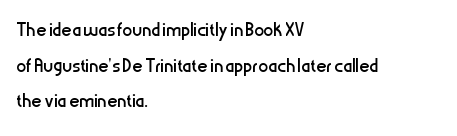
Q: Is the text bold? A: No.
Q: Is the text italic (slanted)? A: No, it is upright.
Q: Is the text underlined? A: No.
Q: How is the paragraph aligned? A: Left-aligned.
Q: Is the spacing between letters normal or unusually wide? A: Normal.
Q: Is the spacing between lines tight, normal or loose? A: Normal.
